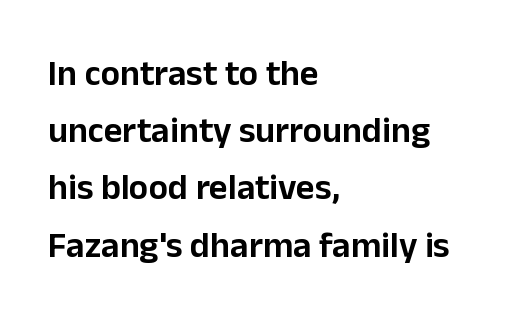
Q: Is the text italic (slanted)? A: No, it is upright.
Q: Is the typeface a serif or a sans-serif typeface? A: Sans-serif.
Q: Is the text underlined? A: No.
Q: How is the paragraph aligned? A: Left-aligned.
Q: Is the spacing between letters normal or unusually wide? A: Normal.
Q: Is the spacing between lines tight, normal or loose? A: Normal.
Q: Width (condensed, normal, or wide)? A: Normal.
Q: Stroke contrast? A: Low.
Q: x-height? A: Medium.
Q: Monospaced? A: No.
